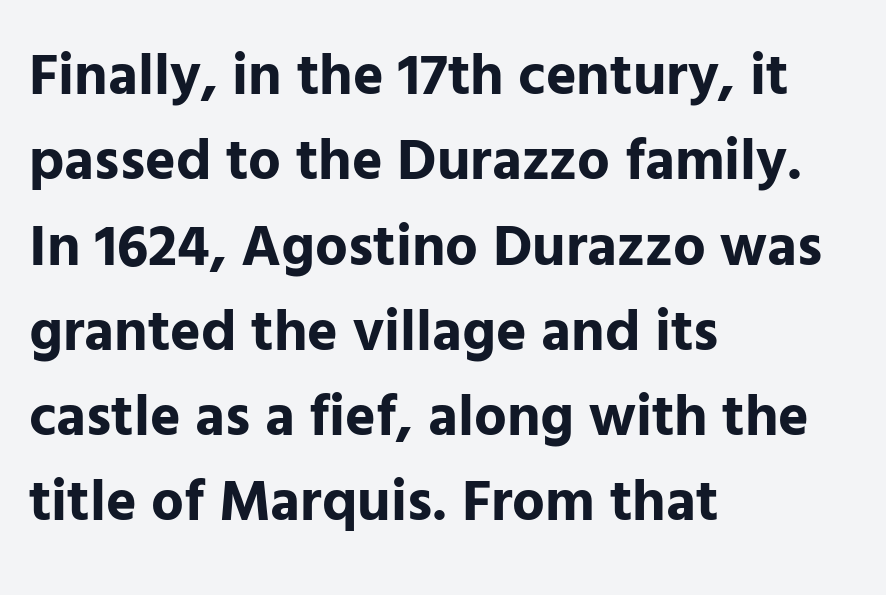
{"serif": "no", "italic": "no", "bold": "yes", "weight": "bold", "width": "normal", "stroke_contrast": "low", "x_height": "medium", "monospaced": "no", "underline": "no", "align": "left", "line_spacing": "normal", "line_spacing_ratio": 1.47, "letter_spacing": "normal", "letter_spacing_em": 0.0, "glyph_px": 58}
